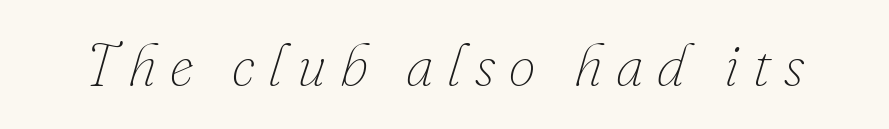
You could not count columns in this text — the font is proportionally spaced. Short note: letters widely spaced. Has an underline been added? It has not. In terms of posture, this sample is oblique. No chunkiness to these letters — they're not bold.
